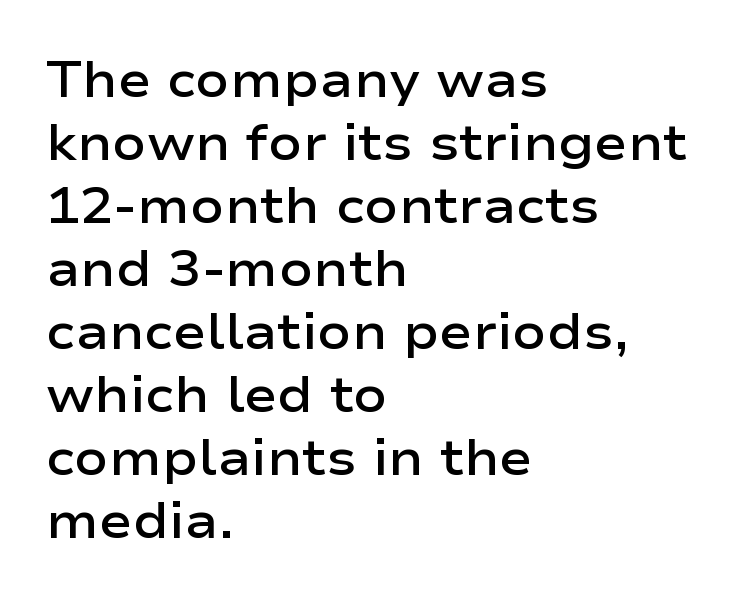
{"serif": "no", "italic": "no", "bold": "semi", "weight": "semibold", "width": "wide", "stroke_contrast": "low", "x_height": "medium", "monospaced": "no", "underline": "no", "align": "left", "line_spacing": "normal", "line_spacing_ratio": 1.26, "letter_spacing": "normal", "letter_spacing_em": 0.0, "glyph_px": 50}
